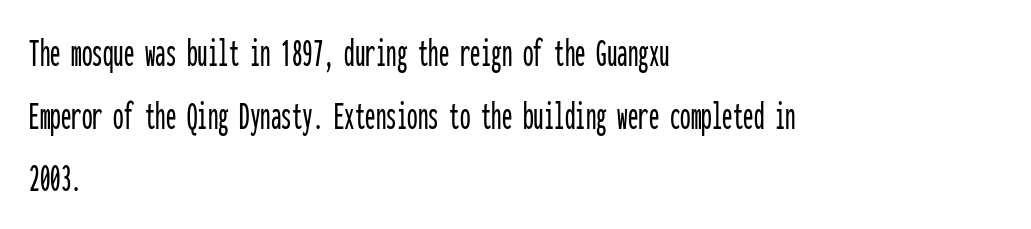
Q: Is the text italic (slanted)? A: No, it is upright.
Q: Is the typeface a serif or a sans-serif typeface? A: Sans-serif.
Q: Is the text underlined? A: No.
Q: How is the paragraph aligned? A: Left-aligned.
Q: Is the spacing between letters normal or unusually wide? A: Normal.
Q: Is the spacing between lines tight, normal or loose? A: Normal.
Q: Width (condensed, normal, or wide)? A: Condensed.
Q: Stroke contrast? A: Low.
Q: x-height? A: Medium.
Q: Monospaced? A: Yes.
